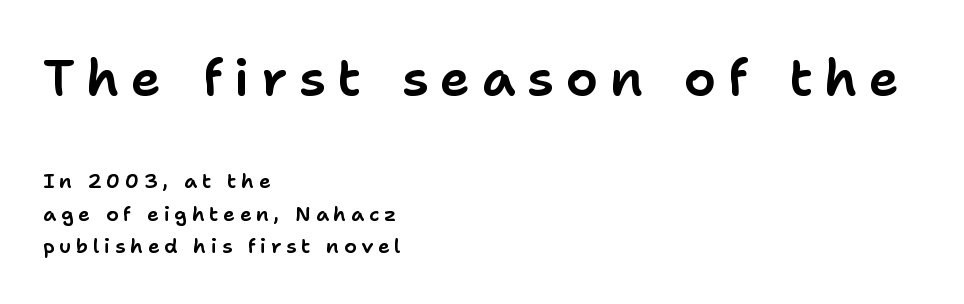
Q: Is the text italic (slanted)? A: No, it is upright.
Q: Is the typeface a serif or a sans-serif typeface? A: Sans-serif.
Q: Is the text underlined? A: No.
Q: How is the paragraph aligned? A: Left-aligned.
Q: Is the spacing between letters normal or unusually wide? A: Unusually wide.
Q: Is the spacing between lines tight, normal or loose? A: Normal.
Q: Which block of text is set in a larger size, the first (top) or the second (bottom)? A: The first (top) one.
Q: Width (condensed, normal, or wide)? A: Normal.
Q: Stroke contrast? A: Low.
Q: x-height? A: Medium.
Q: Monospaced? A: No.
